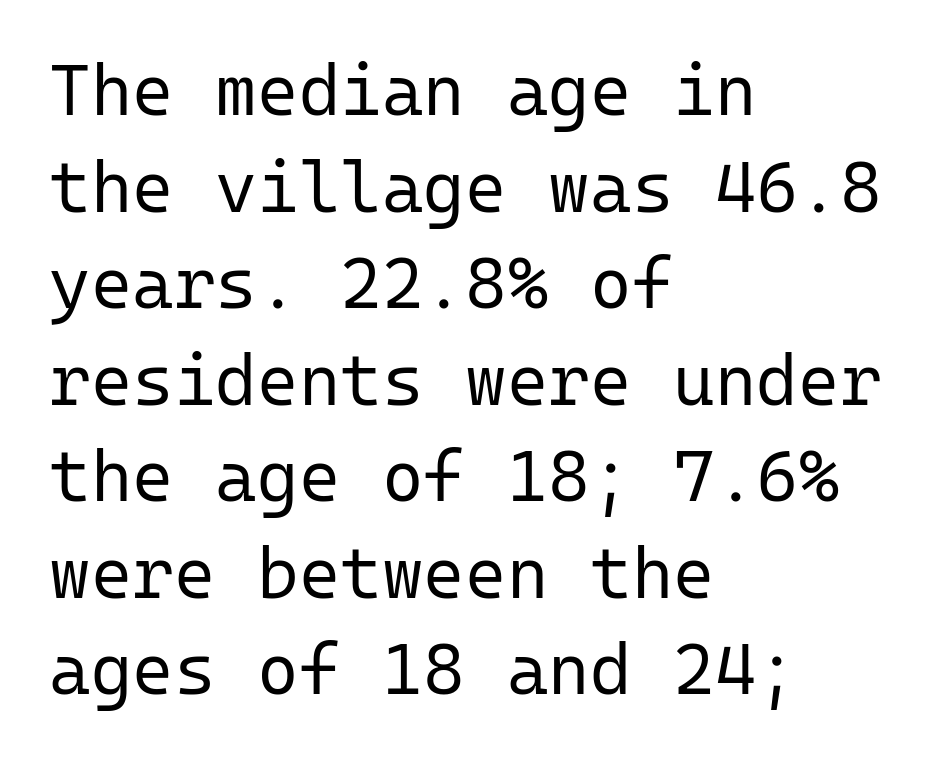
The image shows 71 px regular-weight sans-serif type, upright, monospaced; set left-aligned, normal line spacing (1.36x), normal letter spacing, not underlined; low stroke contrast and a medium x-height.
